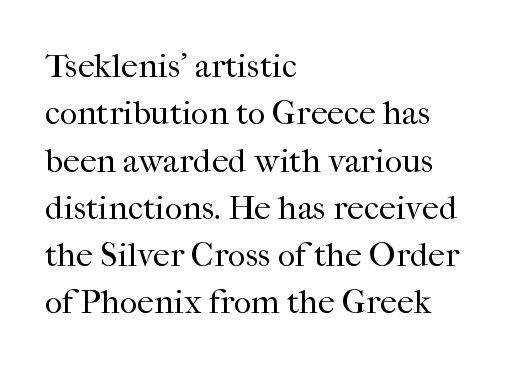
To sum up the face: it has serifs. Nothing heavy about these letters — not bold at all. The rendering uses natural spacing where letterforms have individual widths. There is no visible air inserted between adjacent glyphs. Posture: straight, roman, zero tilt. Clear beneath every line of the passage.
